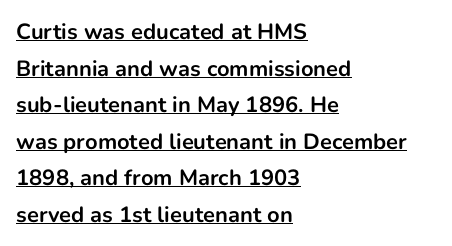
{"italic": "no", "bold": "yes", "underline": "yes", "align": "left", "line_spacing": "normal", "line_spacing_ratio": 1.66, "letter_spacing": "normal", "letter_spacing_em": 0.0, "glyph_px": 22}
